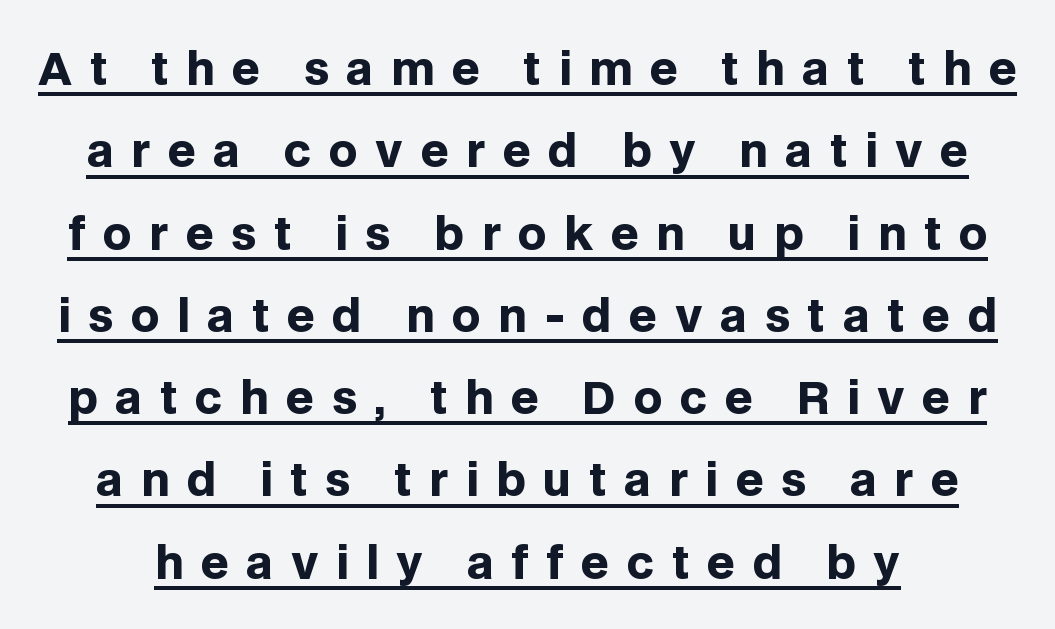
{"serif": "no", "italic": "no", "bold": "yes", "weight": "heavy", "width": "normal", "stroke_contrast": "low", "x_height": "large", "monospaced": "no", "underline": "yes", "line_spacing_ratio": 1.87, "letter_spacing": "wide", "letter_spacing_em": 0.4, "glyph_px": 44}
